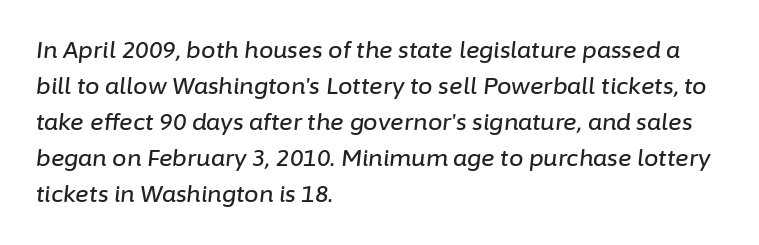
{"italic": "yes", "lean": "right", "slant_degrees": 6, "underline": "no", "align": "left", "line_spacing": "normal", "line_spacing_ratio": 1.57, "letter_spacing": "normal", "letter_spacing_em": 0.0, "glyph_px": 23}
